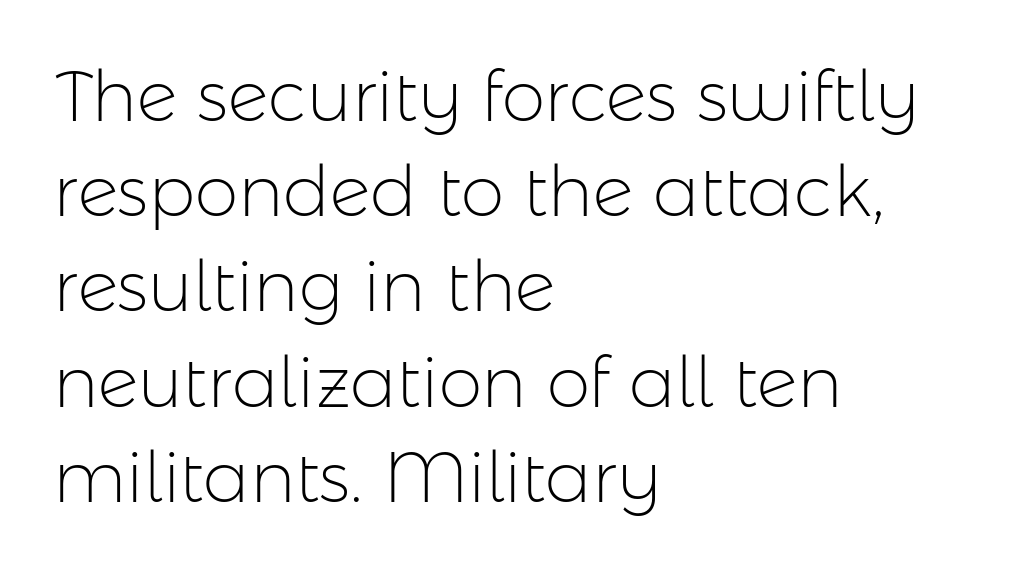
Q: Is the text bold? A: No.
Q: Is the text italic (slanted)? A: No, it is upright.
Q: Is the typeface a serif or a sans-serif typeface? A: Sans-serif.
Q: Is the text underlined? A: No.
Q: How is the paragraph aligned? A: Left-aligned.
Q: Is the spacing between letters normal or unusually wide? A: Normal.
Q: Is the spacing between lines tight, normal or loose? A: Normal.
Q: Width (condensed, normal, or wide)? A: Normal.
Q: Stroke contrast? A: Low.
Q: x-height? A: Medium.
Q: Monospaced? A: No.
